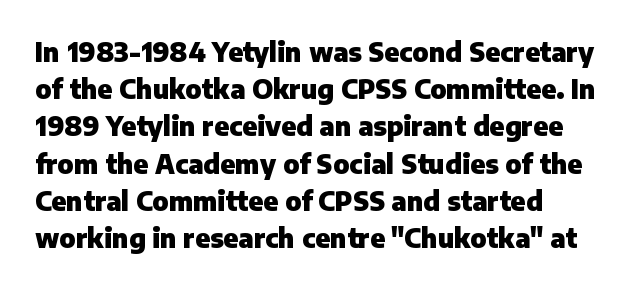
Q: Is the text bold? A: Yes.
Q: Is the text italic (slanted)? A: No, it is upright.
Q: Is the text underlined? A: No.
Q: How is the paragraph aligned? A: Left-aligned.
Q: Is the spacing between letters normal or unusually wide? A: Normal.
Q: Is the spacing between lines tight, normal or loose? A: Normal.
